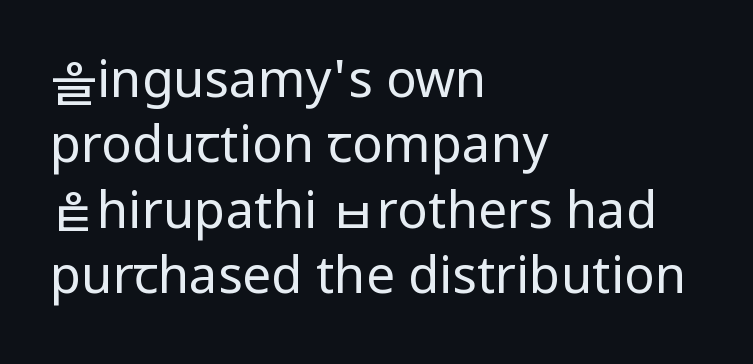
Q: Is the text bold? A: No.
Q: Is the text italic (slanted)? A: No, it is upright.
Q: Is the typeface a serif or a sans-serif typeface? A: Sans-serif.
Q: Is the text underlined? A: No.
Q: How is the paragraph aligned? A: Left-aligned.
Q: Is the spacing between letters normal or unusually wide? A: Normal.
Q: Is the spacing between lines tight, normal or loose? A: Normal.
Q: Width (condensed, normal, or wide)? A: Condensed.
Q: Stroke contrast? A: Low.
Q: x-height? A: Large.
Q: Monospaced? A: No.
